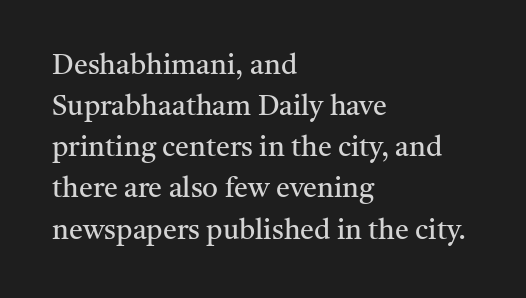
The words here are not underlined. This sample has the flowing, uneven cadence of proportional lettering. This is the regular roman posture of the typeface. Each line starts at the same left margin while the right side varies. Successive baselines arrive at the customary interval.
